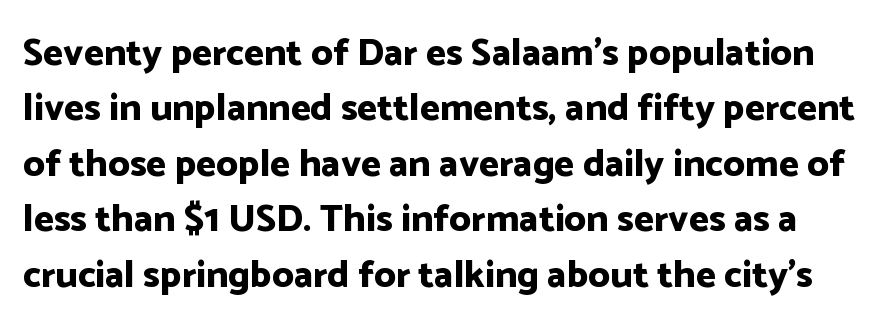
Note the varied advance widths — an 'i' is clearly narrower than an 'm'. Style check: upright. Just letters on the line, the space beneath them empty. Inter-character spacing is left at the font's built-in metrics.
